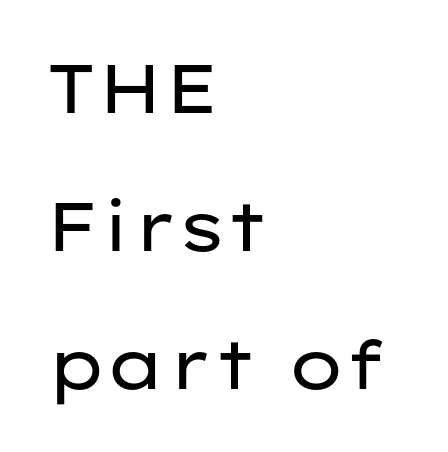
Proportional: the letters do not fall into vertical columns. When letters stand straight like this, we call the style roman or upright. The paragraph shown leans on its left margin. Check under the words: just untouched page.
